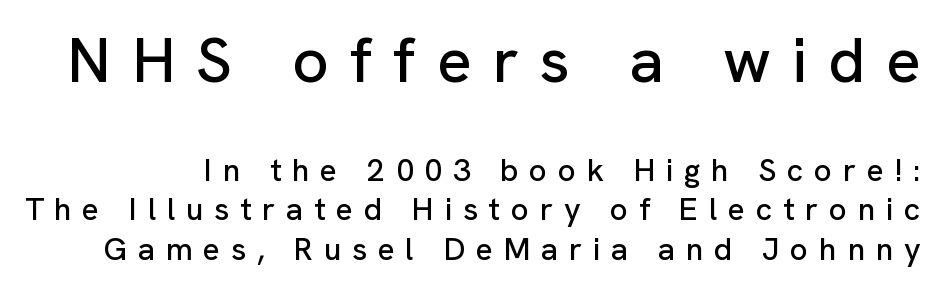
The image shows 64 px sans-serif type, upright; set line spacing 1.24x, unusually wide letter spacing (+0.33 em), not underlined; the first (top) block is 2.0x larger; low stroke contrast and a medium x-height.
